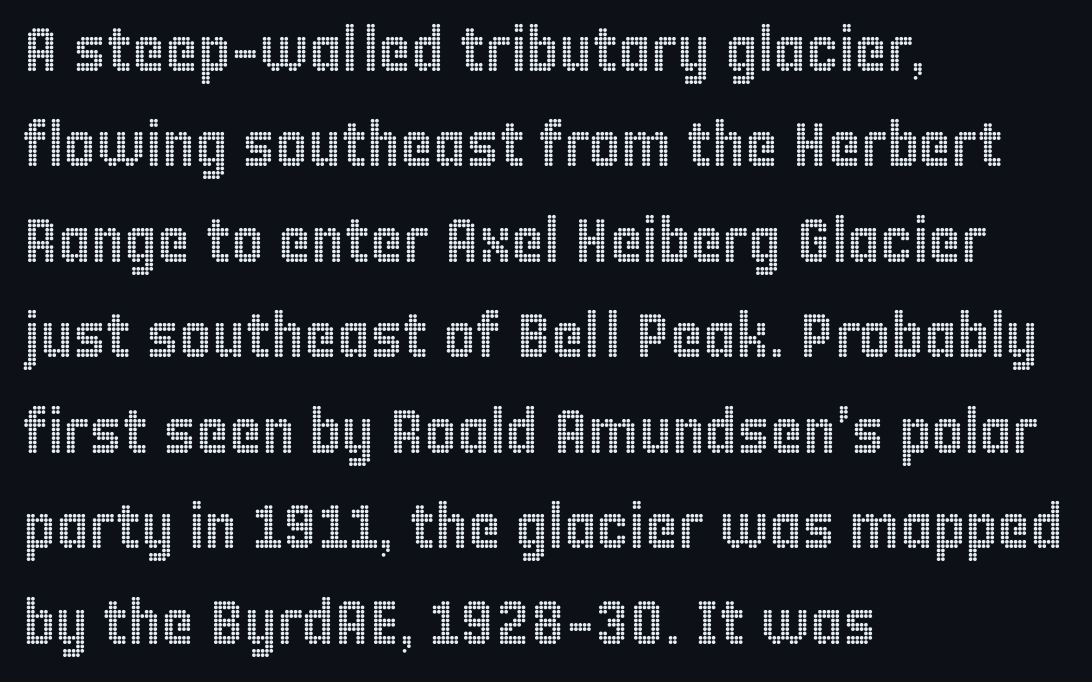
The passage shown is not underscored anywhere. What stands out about the letter spacing? Nothing — it is the standard amount. Does the lettering tilt? It doesn't — this is upright. Is this a fixed-width face? No — the glyphs have proportional, varying widths. This block has exactly the height ordinary leading produces.
